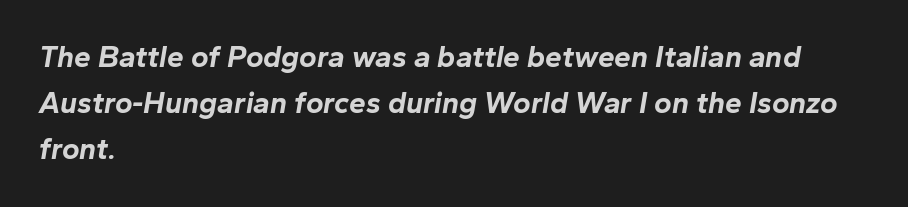
{"italic": "yes", "lean": "right", "slant_degrees": 10, "bold": "yes", "weight": "bold", "width": "normal", "stroke_contrast": "low", "x_height": "medium", "monospaced": "no", "underline": "no", "align": "left", "line_spacing": "normal", "line_spacing_ratio": 1.54, "letter_spacing": "normal", "letter_spacing_em": 0.0, "glyph_px": 30}
